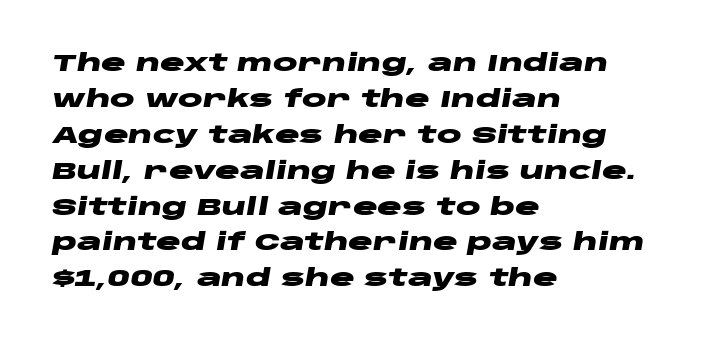
Q: Is the text bold? A: Yes.
Q: Is the text italic (slanted)? A: Yes, it leans right by about 10 degrees.
Q: Is the text underlined? A: No.
Q: How is the paragraph aligned? A: Left-aligned.
Q: Is the spacing between letters normal or unusually wide? A: Normal.
Q: Is the spacing between lines tight, normal or loose? A: Normal.
